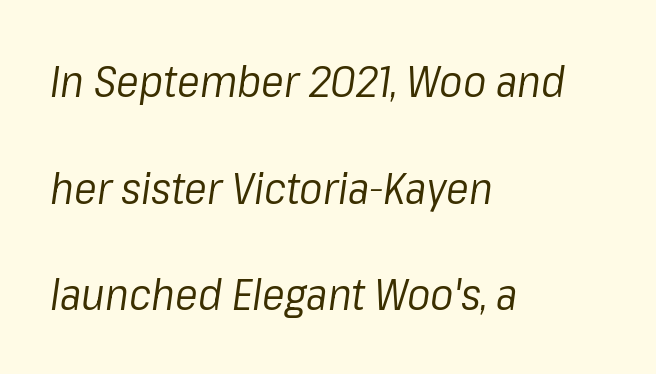
Q: Is the text bold? A: No.
Q: Is the text italic (slanted)? A: Yes, it leans right by about 8 degrees.
Q: Is the text underlined? A: No.
Q: How is the paragraph aligned? A: Left-aligned.
Q: Is the spacing between letters normal or unusually wide? A: Normal.
Q: Is the spacing between lines tight, normal or loose? A: Loose.
Q: Width (condensed, normal, or wide)? A: Normal.
Q: Stroke contrast? A: Low.
Q: x-height? A: Medium.
Q: Monospaced? A: No.
